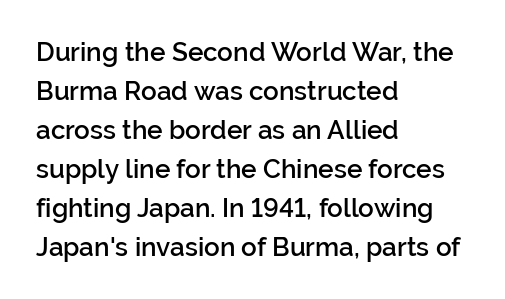
Each row of text sits above clean, open space. The letters stand straight up with perfectly vertical stems. Each word holds together tightly as a unit, with standard inter-letter gaps. A normal amount of white space separates one row of letters from the next. Does the weight exceed regular? Yes, but only to semibold. The paragraph shown leans on its left margin.
